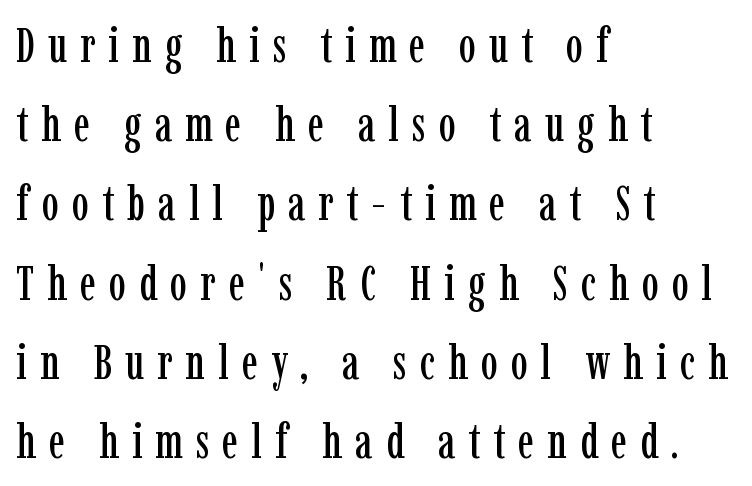
Q: Is the text italic (slanted)? A: No, it is upright.
Q: Is the typeface a serif or a sans-serif typeface? A: Serif.
Q: Is the text underlined? A: No.
Q: How is the paragraph aligned? A: Left-aligned.
Q: Is the spacing between letters normal or unusually wide? A: Unusually wide.
Q: Is the spacing between lines tight, normal or loose? A: Normal.
Q: Width (condensed, normal, or wide)? A: Condensed.
Q: Stroke contrast? A: Low.
Q: x-height? A: Medium.
Q: Monospaced? A: No.
